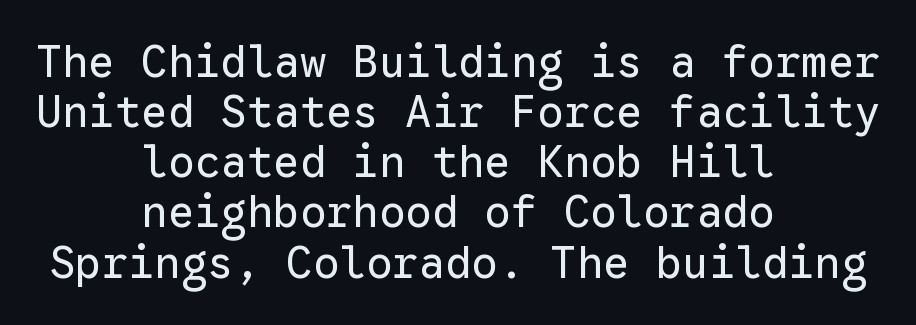
{"serif": "no", "italic": "no", "bold": "no", "weight": "regular", "width": "normal", "stroke_contrast": "low", "x_height": "medium", "monospaced": "yes", "underline": "no", "align": "center", "line_spacing": "tight", "line_spacing_ratio": 1.14, "letter_spacing": "normal", "letter_spacing_em": 0.0, "glyph_px": 44}
